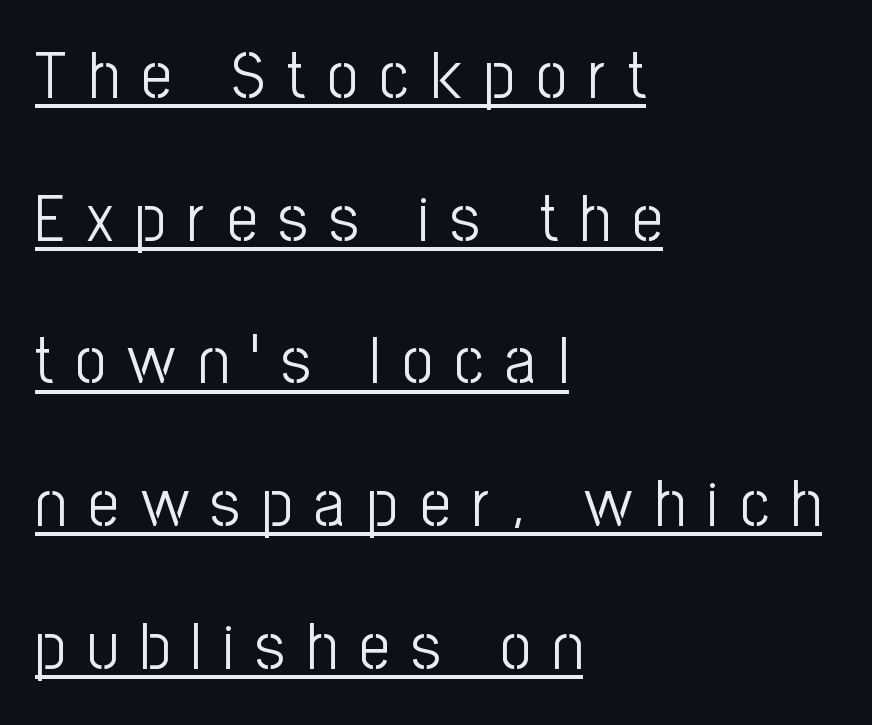
Q: Is the text bold? A: No.
Q: Is the text italic (slanted)? A: No, it is upright.
Q: Is the typeface a serif or a sans-serif typeface? A: Sans-serif.
Q: Is the text underlined? A: Yes.
Q: How is the paragraph aligned? A: Left-aligned.
Q: Is the spacing between letters normal or unusually wide? A: Unusually wide.
Q: Is the spacing between lines tight, normal or loose? A: Loose.
Q: Width (condensed, normal, or wide)? A: Condensed.
Q: Stroke contrast? A: Low.
Q: x-height? A: Medium.
Q: Monospaced? A: No.
